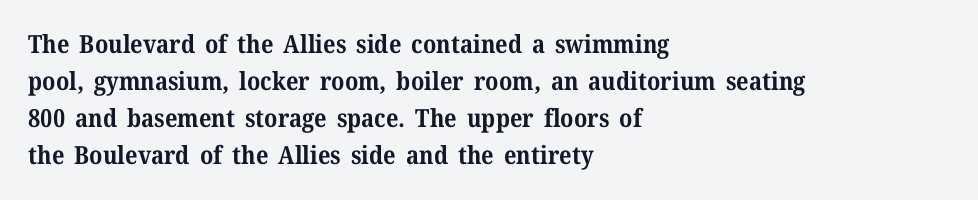
Horizontally, the lines are justified to the leading edge only. These words are printed bold, with thick strokes throughout. These lines sit exactly where default settings would place them. Every character sits straight up, as roman type does. Beneath every word, the page is bare.
